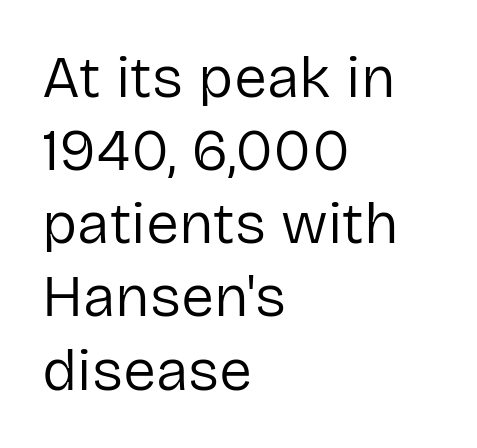
{"serif": "no", "italic": "no", "bold": "no", "weight": "regular", "width": "normal", "stroke_contrast": "low", "x_height": "medium", "monospaced": "no", "underline": "no", "align": "left", "line_spacing_ratio": 1.24, "letter_spacing": "normal", "letter_spacing_em": 0.0, "glyph_px": 59}
